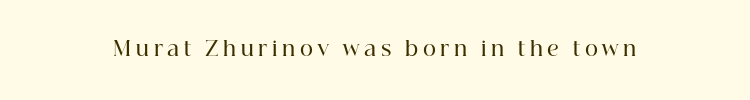
The characters look somewhat weighty, a semibold short of true bold. Unlike italic type, these characters show no tilt at all. The glyphs are unaccompanied by any horizontal stroke below them. The face used here is rendered with a markedly widened letterfit.
